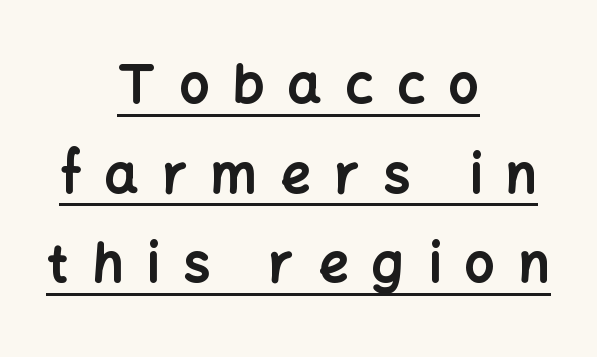
Q: Is the text bold? A: Yes.
Q: Is the text italic (slanted)? A: No, it is upright.
Q: Is the typeface a serif or a sans-serif typeface? A: Sans-serif.
Q: Is the text underlined? A: Yes.
Q: How is the paragraph aligned? A: Centered.
Q: Is the spacing between letters normal or unusually wide? A: Unusually wide.
Q: Is the spacing between lines tight, normal or loose? A: Normal.
Q: Width (condensed, normal, or wide)? A: Normal.
Q: Stroke contrast? A: Low.
Q: x-height? A: Medium.
Q: Monospaced? A: No.
